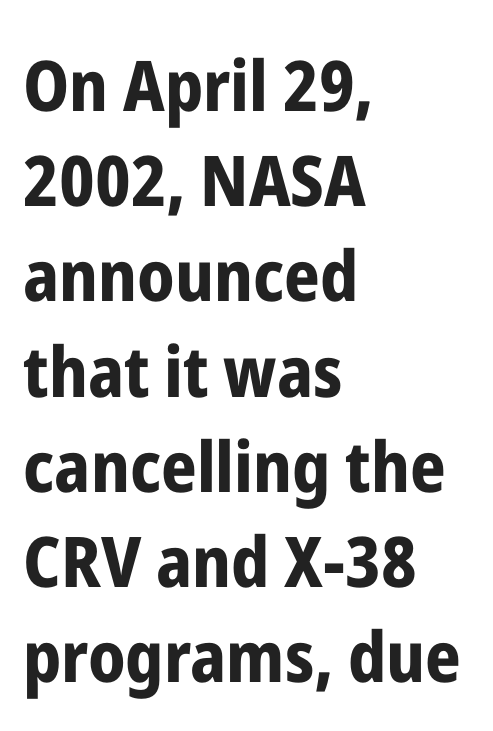
Underline: absent. The lettering holds an erect, upright posture throughout. This sample has the flowing, uneven cadence of proportional lettering. Normally led — the rows are evenly, conventionally spaced.
